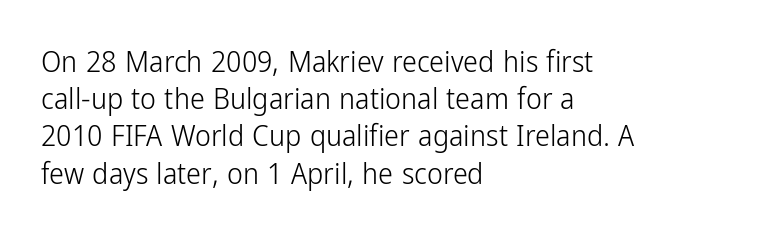
Unmarked baselines from the first word to the last. The passage shown is typeset with a sans-serif family. A typesetter would call this zero additional tracking. The letterforms sit at book weight or below. The lines in this sample share a left origin and differ only in where they stop.
